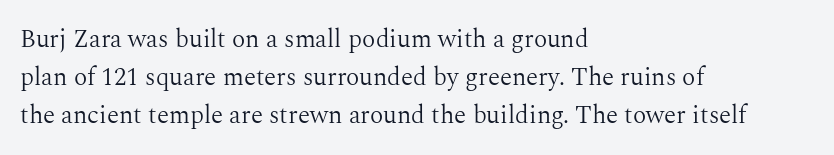
Q: Is the text bold? A: No.
Q: Is the text italic (slanted)? A: No, it is upright.
Q: Is the text underlined? A: No.
Q: How is the paragraph aligned? A: Left-aligned.
Q: Is the spacing between letters normal or unusually wide? A: Normal.
Q: Is the spacing between lines tight, normal or loose? A: Normal.
